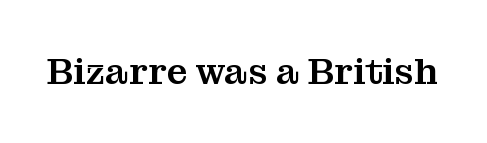
The image shows 37 px serif type, upright; set normal letter spacing, not underlined; medium stroke contrast and a medium x-height.
